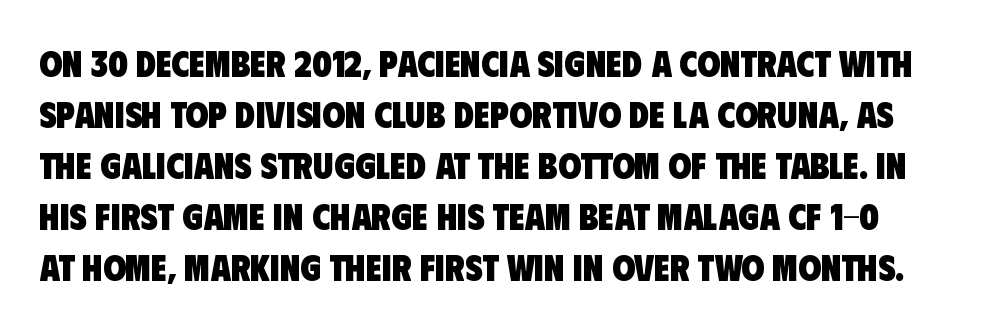
The image shows 37 px heavy, condensed sans-serif type; set normal line spacing (1.38x), normal letter spacing, not underlined; low stroke contrast and a large x-height.
